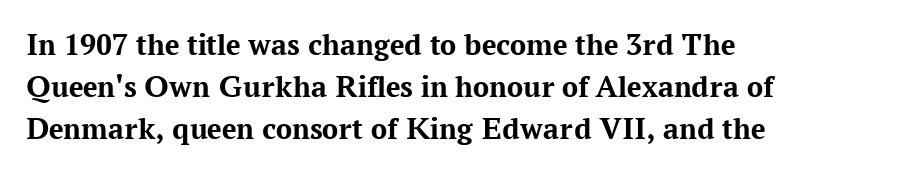
Q: Is the text bold? A: Yes.
Q: Is the text italic (slanted)? A: No, it is upright.
Q: Is the typeface a serif or a sans-serif typeface? A: Serif.
Q: Is the text underlined? A: No.
Q: How is the paragraph aligned? A: Left-aligned.
Q: Is the spacing between letters normal or unusually wide? A: Normal.
Q: Is the spacing between lines tight, normal or loose? A: Normal.
Q: Width (condensed, normal, or wide)? A: Normal.
Q: Stroke contrast? A: Medium.
Q: x-height? A: Medium.
Q: Monospaced? A: No.
